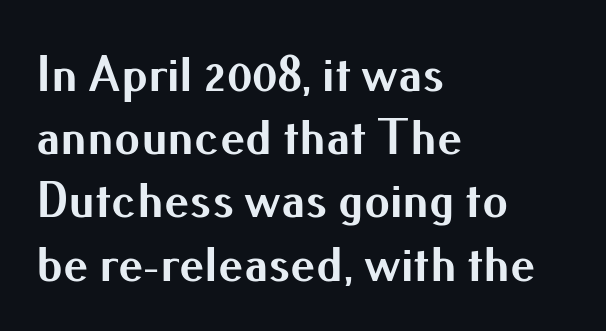
The image shows 51 px bold sans-serif type, upright; set left-aligned, line spacing 1.24x, normal letter spacing, not underlined; medium stroke contrast and a small x-height.
